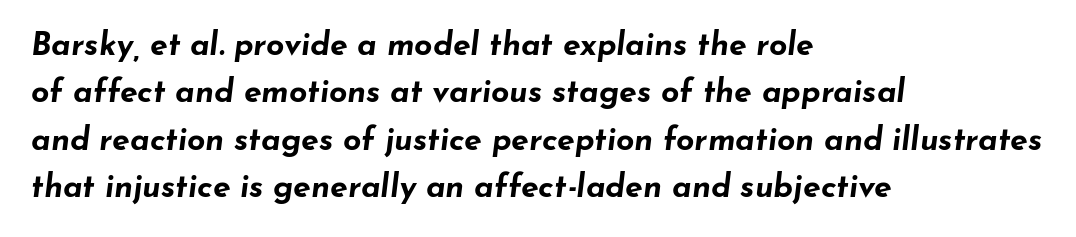
Q: Is the text bold? A: Yes.
Q: Is the text italic (slanted)? A: Yes, it leans right by about 7 degrees.
Q: Is the text underlined? A: No.
Q: How is the paragraph aligned? A: Left-aligned.
Q: Is the spacing between letters normal or unusually wide? A: Normal.
Q: Is the spacing between lines tight, normal or loose? A: Normal.
Q: Width (condensed, normal, or wide)? A: Wide.
Q: Stroke contrast? A: Low.
Q: x-height? A: Small.
Q: Monospaced? A: No.
